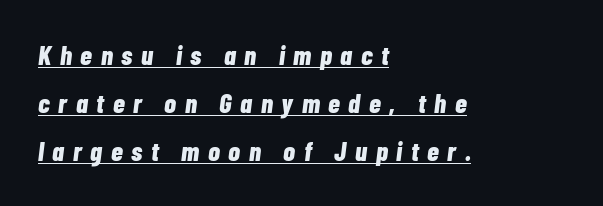
The image shows 27 px bold type, italic (leaning right); set left-aligned, line spacing 1.78x, unusually wide letter spacing (+0.32 em), underlined.
